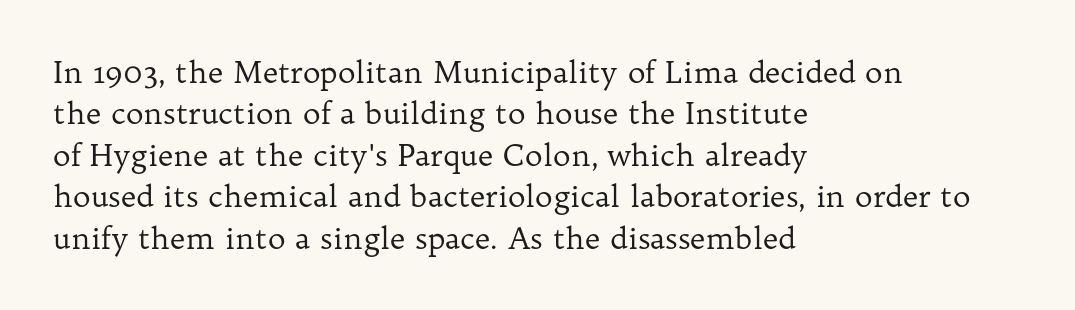
Q: Is the text bold? A: No.
Q: Is the text italic (slanted)? A: No, it is upright.
Q: Is the typeface a serif or a sans-serif typeface? A: Serif.
Q: Is the text underlined? A: No.
Q: How is the paragraph aligned? A: Left-aligned.
Q: Is the spacing between letters normal or unusually wide? A: Normal.
Q: Is the spacing between lines tight, normal or loose? A: Normal.
Q: Width (condensed, normal, or wide)? A: Normal.
Q: Stroke contrast? A: Low.
Q: x-height? A: Medium.
Q: Monospaced? A: No.
